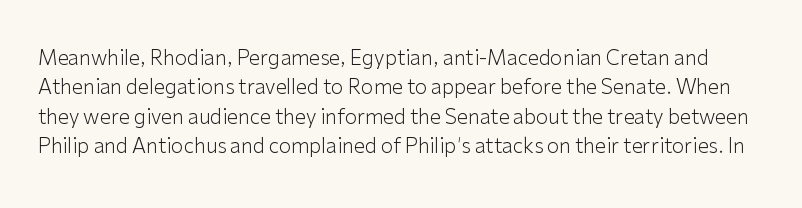
The rendering uses a moderate line-height, typical for paragraphs. There is no visible air inserted between adjacent glyphs. Weight class: somewhere from thin through regular. Italic? Not at all — the glyphs are vertical. Any mark beneath the type? The region is blank.
